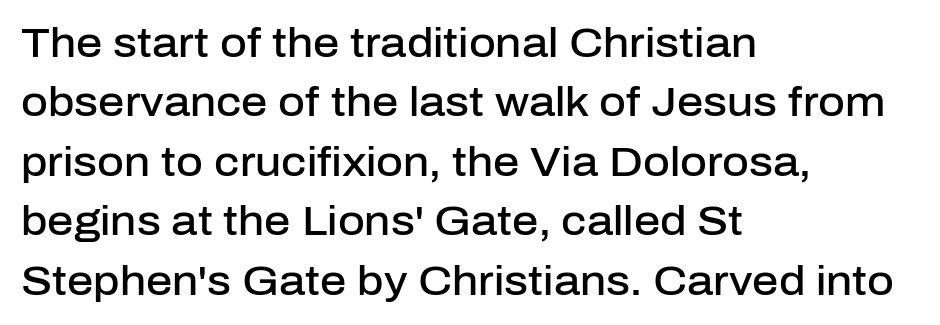
Compared with a centered layout, this one pins lines to the left instead. Examine the stroke ends and you'll find no serifs. The lines sit at an ordinary, default distance from one another. Characters remain perfectly vertical along every line.
